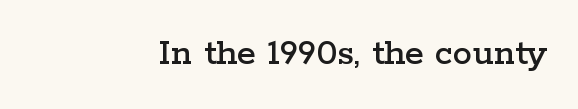
Q: Is the text italic (slanted)? A: No, it is upright.
Q: Is the typeface a serif or a sans-serif typeface? A: Serif.
Q: Is the text underlined? A: No.
Q: Is the spacing between letters normal or unusually wide? A: Normal.
Q: Width (condensed, normal, or wide)? A: Wide.
Q: Stroke contrast? A: Low.
Q: x-height? A: Medium.
Q: Monospaced? A: No.
